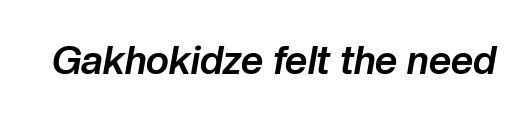
{"italic": "yes", "lean": "right", "slant_degrees": 10, "bold": "yes", "weight": "bold", "width": "normal", "stroke_contrast": "low", "x_height": "medium", "monospaced": "no", "underline": "no", "letter_spacing": "normal", "letter_spacing_em": 0.0, "glyph_px": 39}
